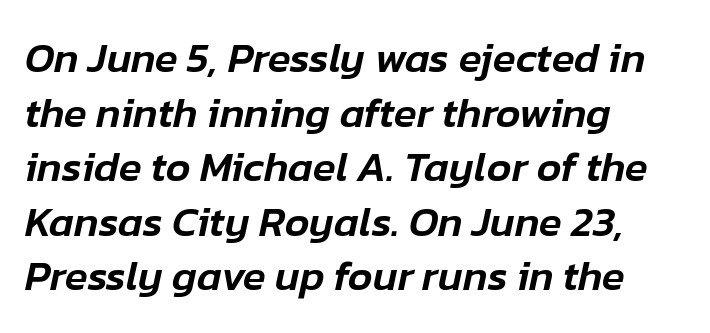
The image shows 42 px text type, italic (leaning right); set left-aligned, normal line spacing (1.3x), normal letter spacing, not underlined; low stroke contrast and a medium x-height.
